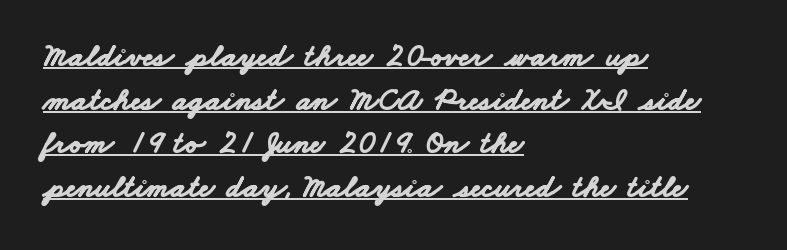
The glyphs are accompanied by a horizontal stroke just below them. Casual observation: everything's shoved over to the left. The rendering shows plain stroke endings on the letterforms — a sans-serif design. One glance says typical: line gaps are just what's usual. Heft: maximum for text — a bold.
